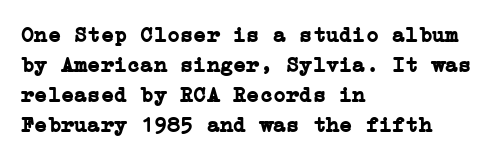
{"italic": "no", "bold": "yes", "underline": "no", "align": "left", "line_spacing": "normal", "line_spacing_ratio": 1.37, "letter_spacing": "normal", "letter_spacing_em": 0.0, "glyph_px": 22}
